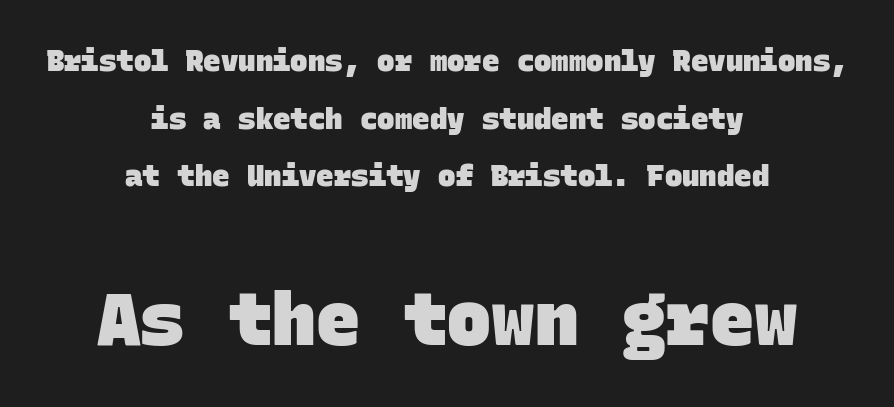
Note the uniform advance width — an 'i' takes as much space as an 'm'. The second block has been scaled up relative to the first. Does the weight exceed regular? Yes, all the way to bold. The compositor balanced each line on the midline. The designer went with a sans here, leaving each stem footless.
